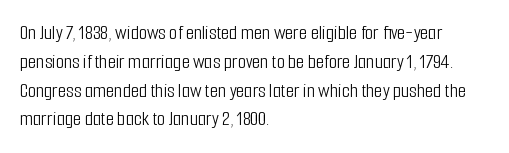
{"italic": "no", "bold": "no", "underline": "no", "align": "left", "line_spacing": "normal", "line_spacing_ratio": 1.37, "letter_spacing": "normal", "letter_spacing_em": 0.0, "glyph_px": 21}
